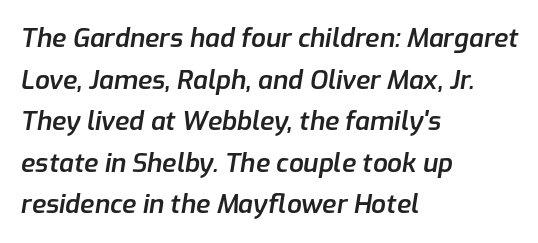
Q: Is the text bold? A: Semi-bold.
Q: Is the text italic (slanted)? A: Yes, it leans right by about 9 degrees.
Q: Is the text underlined? A: No.
Q: How is the paragraph aligned? A: Left-aligned.
Q: Is the spacing between letters normal or unusually wide? A: Normal.
Q: Is the spacing between lines tight, normal or loose? A: Normal.
